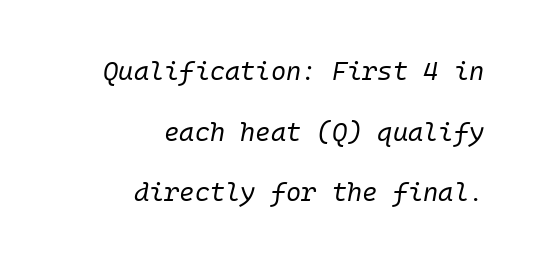
The image shows 26 px text type, italic (leaning right); set right-aligned, loose line spacing (2.33x), normal letter spacing, not underlined.
